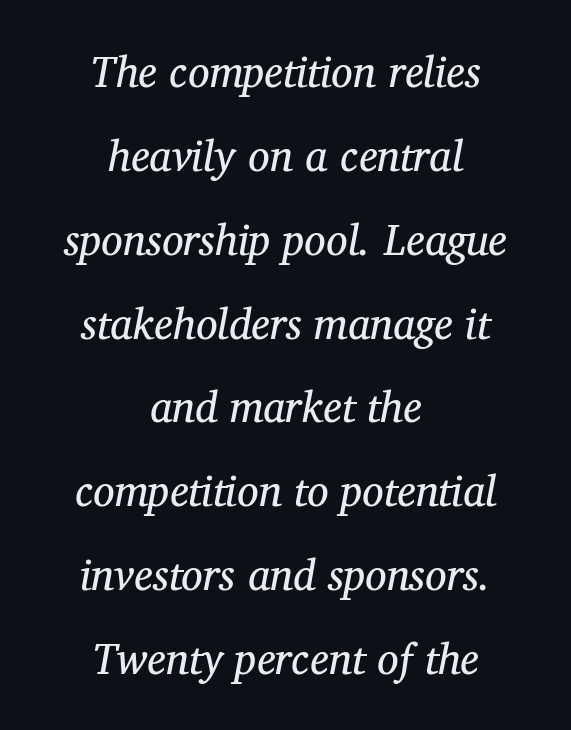
{"serif": "yes", "italic": "yes", "lean": "right", "slant_degrees": 12, "bold": "no", "weight": "regular", "width": "normal", "stroke_contrast": "medium", "x_height": "medium", "monospaced": "no", "underline": "no", "align": "center", "line_spacing": "loose", "line_spacing_ratio": 1.95, "letter_spacing": "normal", "letter_spacing_em": 0.0, "glyph_px": 43}
